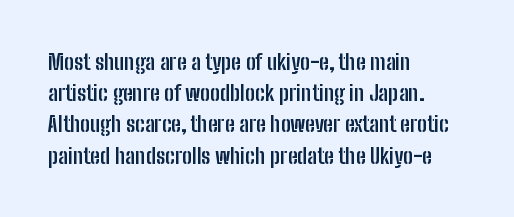
In CSS terms this would be text-align: left. Baseline-to-baseline distance is the conventional proportion of letter height. Notice how the stems are strictly vertical — no italics here. The space beneath each line is pristine and unruled. Spacing between characters is what you'd get straight out of the box. The passage shown is emphatically bold.
